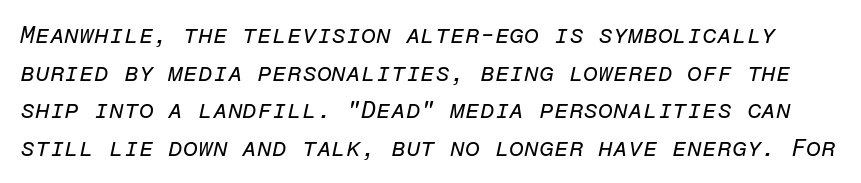
{"italic": "yes", "lean": "right", "slant_degrees": 12, "bold": "no", "underline": "no", "line_spacing": "normal", "line_spacing_ratio": 1.57, "letter_spacing": "normal", "letter_spacing_em": 0.0, "glyph_px": 24}
